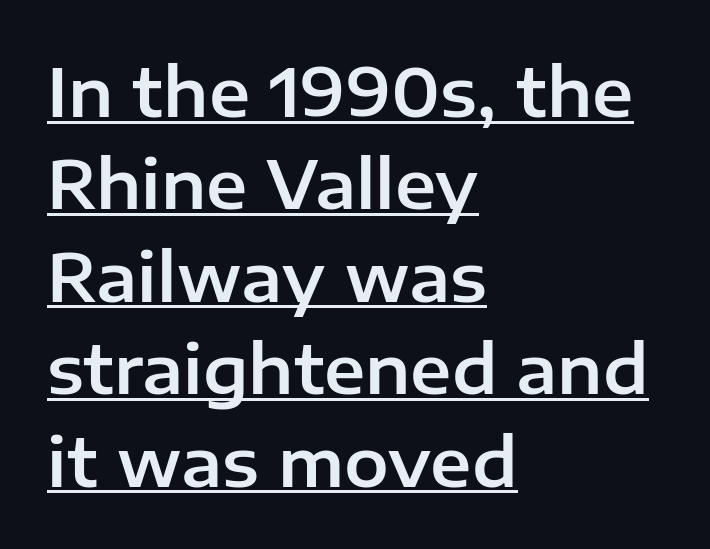
Q: Is the text italic (slanted)? A: No, it is upright.
Q: Is the typeface a serif or a sans-serif typeface? A: Sans-serif.
Q: Is the text underlined? A: Yes.
Q: How is the paragraph aligned? A: Left-aligned.
Q: Is the spacing between letters normal or unusually wide? A: Normal.
Q: Is the spacing between lines tight, normal or loose? A: Normal.
Q: Width (condensed, normal, or wide)? A: Normal.
Q: Stroke contrast? A: Low.
Q: x-height? A: Medium.
Q: Monospaced? A: No.
